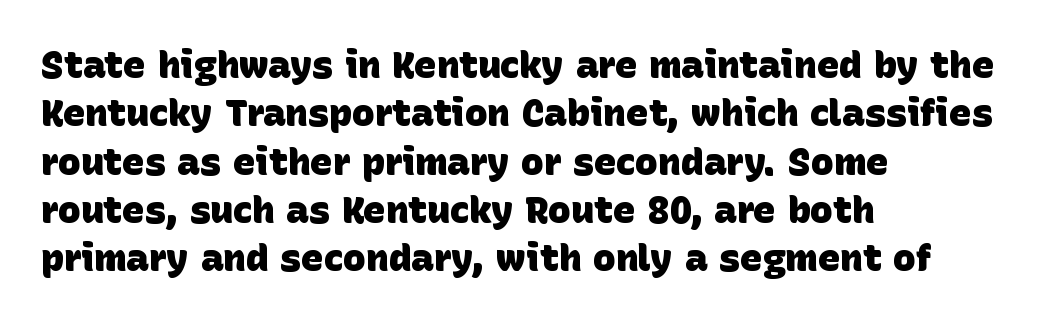
{"serif": "no", "bold": "yes", "weight": "heavy", "width": "normal", "stroke_contrast": "low", "x_height": "large", "monospaced": "no", "underline": "no", "align": "left", "line_spacing": "normal", "line_spacing_ratio": 1.27, "letter_spacing": "normal", "letter_spacing_em": 0.0, "glyph_px": 38}
